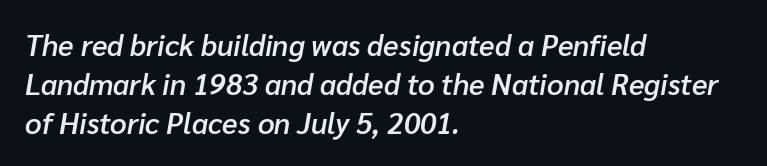
{"italic": "yes", "lean": "right", "slant_degrees": 10, "bold": "semi", "weight": "semibold", "width": "normal", "stroke_contrast": "low", "x_height": "medium", "monospaced": "no", "underline": "no", "align": "left", "line_spacing": "normal", "line_spacing_ratio": 1.34, "letter_spacing": "normal", "letter_spacing_em": 0.0, "glyph_px": 29}
